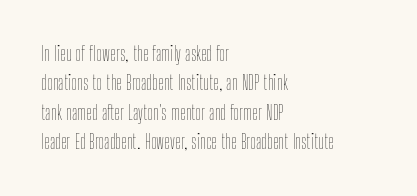
Q: Is the text bold? A: No.
Q: Is the text italic (slanted)? A: No, it is upright.
Q: Is the text underlined? A: No.
Q: How is the paragraph aligned? A: Left-aligned.
Q: Is the spacing between letters normal or unusually wide? A: Normal.
Q: Is the spacing between lines tight, normal or loose? A: Normal.
